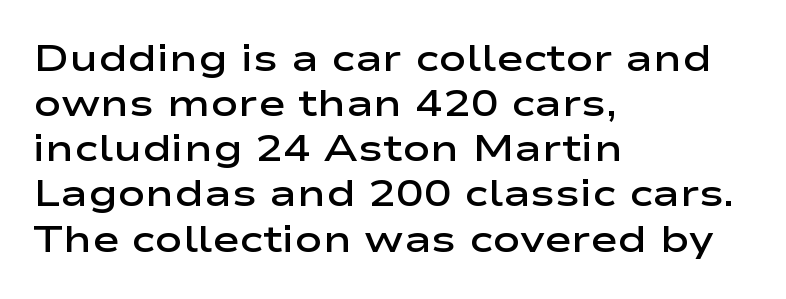
Q: Is the text bold? A: Semi-bold.
Q: Is the text italic (slanted)? A: No, it is upright.
Q: Is the typeface a serif or a sans-serif typeface? A: Sans-serif.
Q: Is the text underlined? A: No.
Q: How is the paragraph aligned? A: Left-aligned.
Q: Is the spacing between letters normal or unusually wide? A: Normal.
Q: Width (condensed, normal, or wide)? A: Wide.
Q: Stroke contrast? A: Low.
Q: x-height? A: Medium.
Q: Monospaced? A: No.
